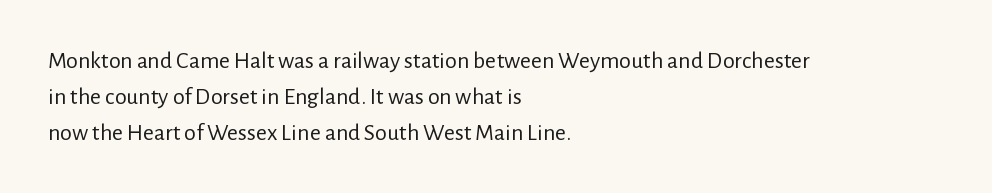
{"italic": "no", "bold": "no", "underline": "no", "align": "left", "line_spacing": "normal", "line_spacing_ratio": 1.49, "letter_spacing": "normal", "letter_spacing_em": 0.0, "glyph_px": 24}
